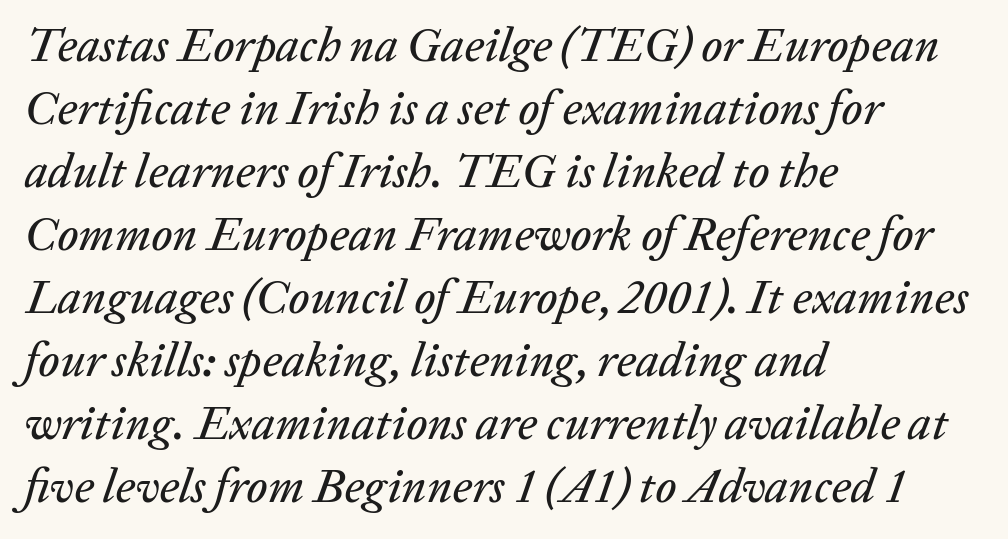
The image shows 47 px text type, italic (leaning right); set left-aligned, normal line spacing (1.34x), normal letter spacing, not underlined; low stroke contrast and a medium x-height.
